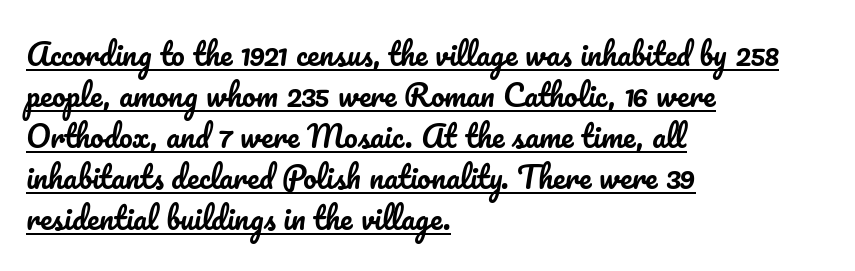
Q: Is the text italic (slanted)? A: Yes.
Q: Is the text underlined? A: Yes.
Q: How is the paragraph aligned? A: Left-aligned.
Q: Is the spacing between letters normal or unusually wide? A: Normal.
Q: Is the spacing between lines tight, normal or loose? A: Normal.
Q: Width (condensed, normal, or wide)? A: Normal.
Q: Stroke contrast? A: Low.
Q: x-height? A: Small.
Q: Monospaced? A: No.
